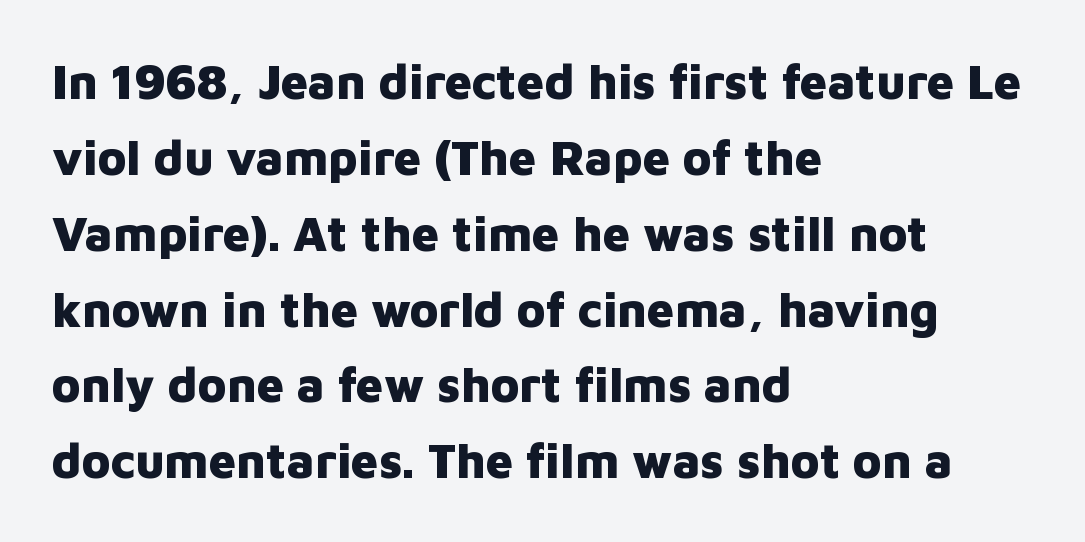
Q: Is the text bold? A: Yes.
Q: Is the text italic (slanted)? A: No, it is upright.
Q: Is the typeface a serif or a sans-serif typeface? A: Sans-serif.
Q: Is the text underlined? A: No.
Q: How is the paragraph aligned? A: Left-aligned.
Q: Is the spacing between letters normal or unusually wide? A: Normal.
Q: Is the spacing between lines tight, normal or loose? A: Normal.
Q: Width (condensed, normal, or wide)? A: Normal.
Q: Stroke contrast? A: Low.
Q: x-height? A: Medium.
Q: Monospaced? A: No.
